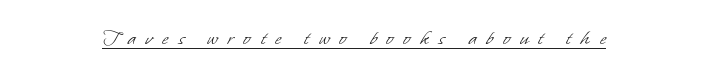
The image shows 22 px text type; set unusually wide letter spacing (+0.45 em), underlined.
